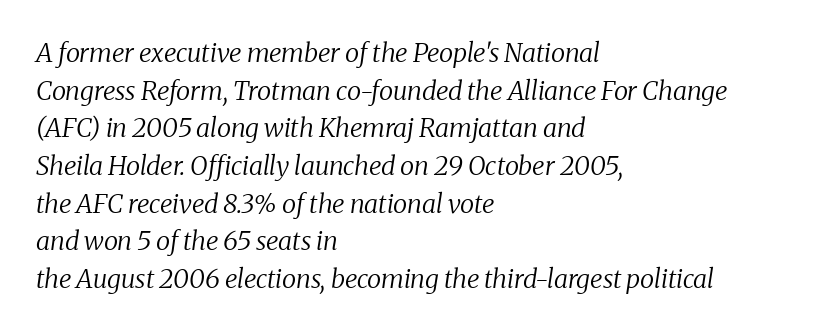
Glance below the letters and you will spot only blank space. The letters look calm and open, with moderate or lighter stems. The font's italic variant was chosen for this text. The lines in this sample share a left origin and differ only in where they stop. Regarding leading, the lines here are spaced in the standard way.
